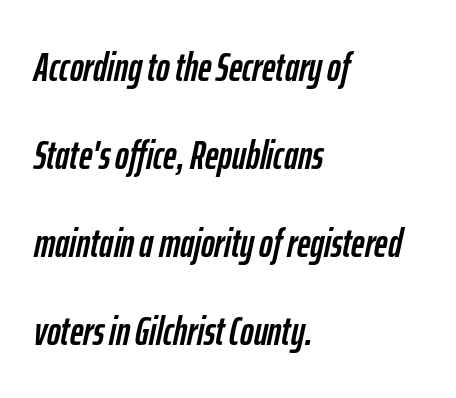
{"italic": "yes", "lean": "right", "slant_degrees": 12, "width": "condensed", "stroke_contrast": "low", "x_height": "medium", "monospaced": "no", "underline": "no", "align": "left", "line_spacing": "loose", "line_spacing_ratio": 2.15, "letter_spacing": "normal", "letter_spacing_em": 0.0, "glyph_px": 41}
